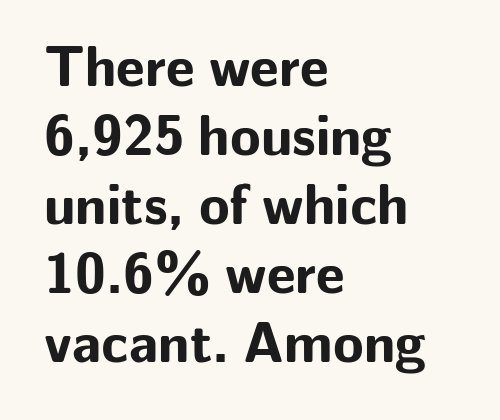
{"serif": "no", "italic": "no", "bold": "yes", "weight": "bold", "width": "normal", "stroke_contrast": "low", "x_height": "medium", "monospaced": "no", "underline": "no", "align": "left", "line_spacing_ratio": 1.23, "letter_spacing": "normal", "letter_spacing_em": 0.0, "glyph_px": 56}
